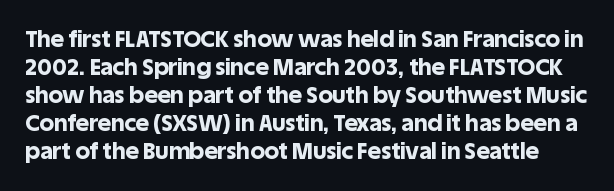
The image shows 23 px bold type, upright; set line spacing 1.22x, normal letter spacing, not underlined.
